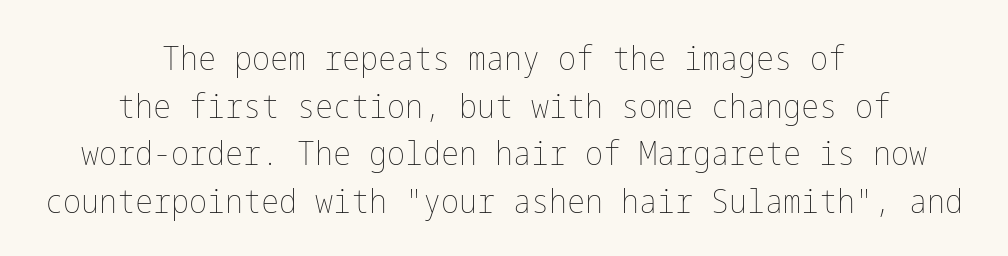
The image shows 34 px thin, condensed type, upright; set centered, normal line spacing (1.4x), normal letter spacing, not underlined; low stroke contrast and a medium x-height.
